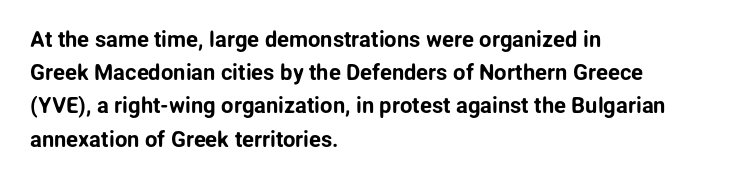
Q: Is the text italic (slanted)? A: No, it is upright.
Q: Is the text underlined? A: No.
Q: How is the paragraph aligned? A: Left-aligned.
Q: Is the spacing between letters normal or unusually wide? A: Normal.
Q: Is the spacing between lines tight, normal or loose? A: Normal.
